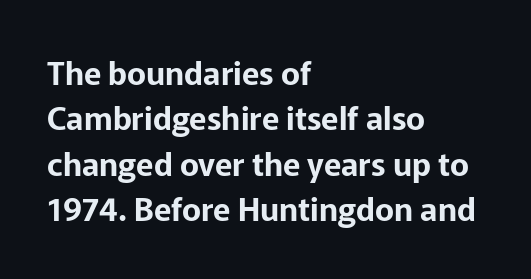
Serif or sans? Sans — the stroke terminals are bare. Rule under the text: the space is simply empty. The letters advance in unequal steps, a hallmark of proportional type. Tracking value appears to be zero — textbook default spacing.
